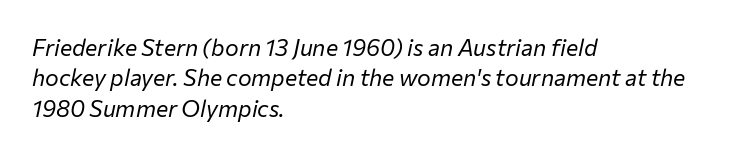
{"italic": "yes", "lean": "right", "slant_degrees": 12, "bold": "no", "underline": "no", "align": "left", "line_spacing": "normal", "line_spacing_ratio": 1.32, "letter_spacing": "normal", "letter_spacing_em": 0.0, "glyph_px": 23}
